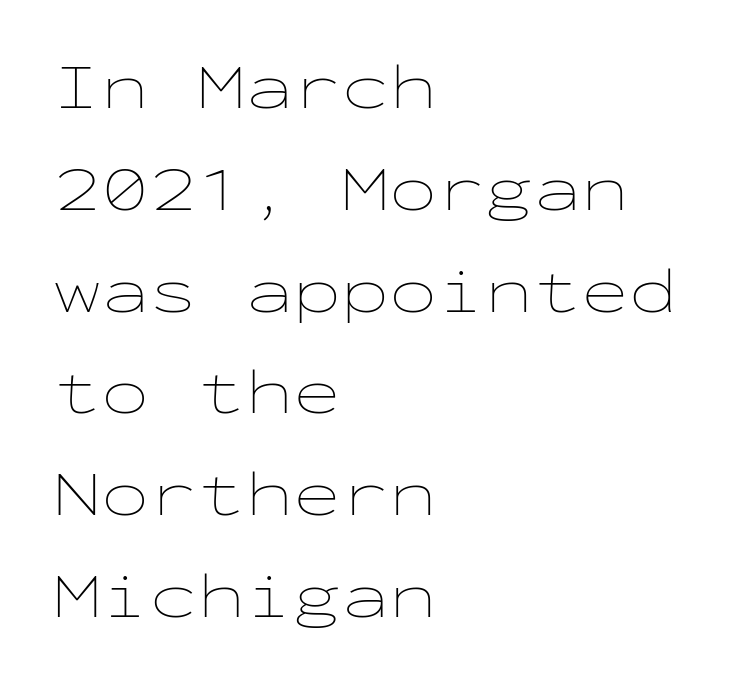
The face used here is monospaced, like something from a code editor. Upright lettering throughout. Baseline-to-baseline distance is the conventional proportion of letter height. The setting favours the left margin, as ordinary paragraphs usually do. The space directly below the letters is spotless. The cut favours lightness, reaching ordinary text weight at its darkest.
